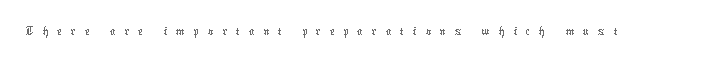
Unmarked baselines from the first word to the last. In terms of posture, this sample is upright. The passage shown is typed in a proportional face where columns would drift. A quiet, ordinary-to-light weight characterises the typeface. Caption: expanded tracking, letters set apart.
